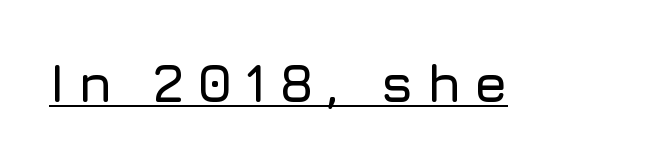
The image shows 54 px sans-serif type, upright; set unusually wide letter spacing (+0.22 em), underlined; low stroke contrast and a medium x-height.
